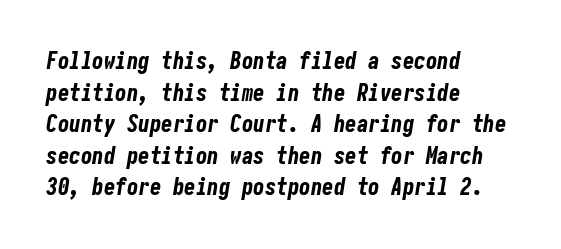
Summary of vertical rhythm: regular, with standard interline spacing. A student would call this left alignment; a typographer would say flush left, rag right. The rendering keeps characters at their native spacing. Designer's note — italics engaged.
